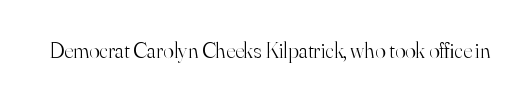
The space directly below the letters is spotless. Quick note: not italic, upright. The line texture is even and compact thanks to regular tracking. These glyphs show unthickened strokes, regular width or finer.
